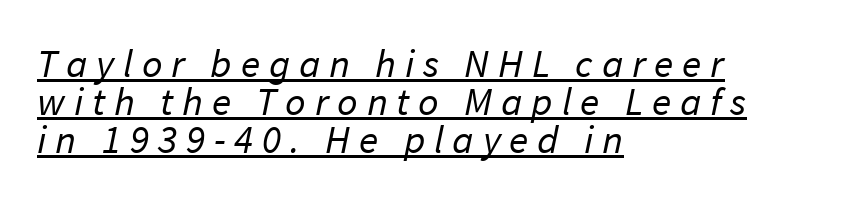
{"serif": "no", "bold": "no", "weight": "regular", "width": "normal", "stroke_contrast": "low", "x_height": "medium", "monospaced": "no", "underline": "yes", "align": "left", "line_spacing": "tight", "line_spacing_ratio": 0.95, "letter_spacing": "wide", "letter_spacing_em": 0.22, "glyph_px": 40}
